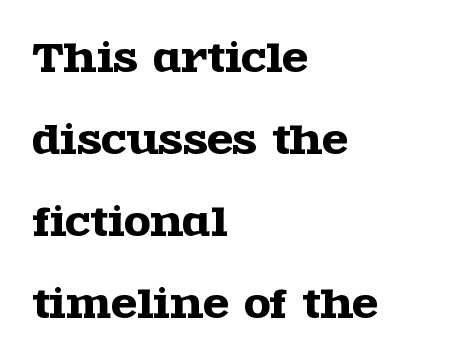
The image shows 38 px wide serif type, upright; set left-aligned, loose line spacing (2.16x), normal letter spacing, not underlined; a large x-height.
